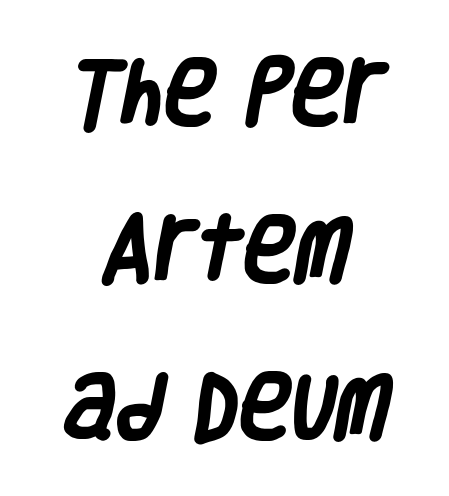
Each row of text sits above clean, open space. The strokes are fattened all the way to bold. The glyphs in this specimen are sans serif. A student would call this center alignment; a typographer would say set centered. Line spacing here is loose.
